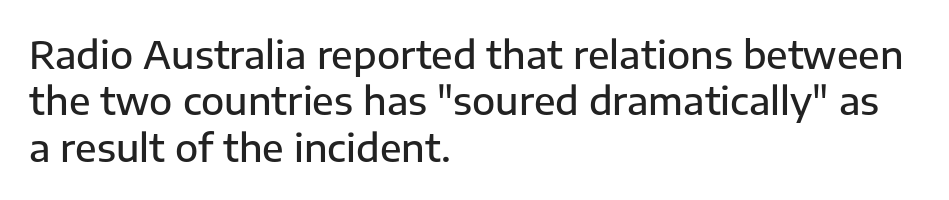
Q: Is the text bold? A: Semi-bold.
Q: Is the text italic (slanted)? A: No, it is upright.
Q: Is the typeface a serif or a sans-serif typeface? A: Sans-serif.
Q: Is the text underlined? A: No.
Q: How is the paragraph aligned? A: Left-aligned.
Q: Is the spacing between letters normal or unusually wide? A: Normal.
Q: Width (condensed, normal, or wide)? A: Normal.
Q: Stroke contrast? A: Low.
Q: x-height? A: Medium.
Q: Monospaced? A: No.
